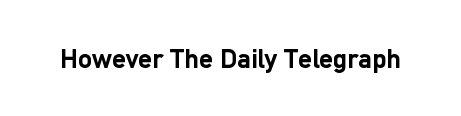
Q: Is the text bold? A: Yes.
Q: Is the text italic (slanted)? A: No, it is upright.
Q: Is the typeface a serif or a sans-serif typeface? A: Sans-serif.
Q: Is the text underlined? A: No.
Q: Is the spacing between letters normal or unusually wide? A: Normal.
Q: Width (condensed, normal, or wide)? A: Normal.
Q: Stroke contrast? A: Low.
Q: x-height? A: Medium.
Q: Monospaced? A: No.
